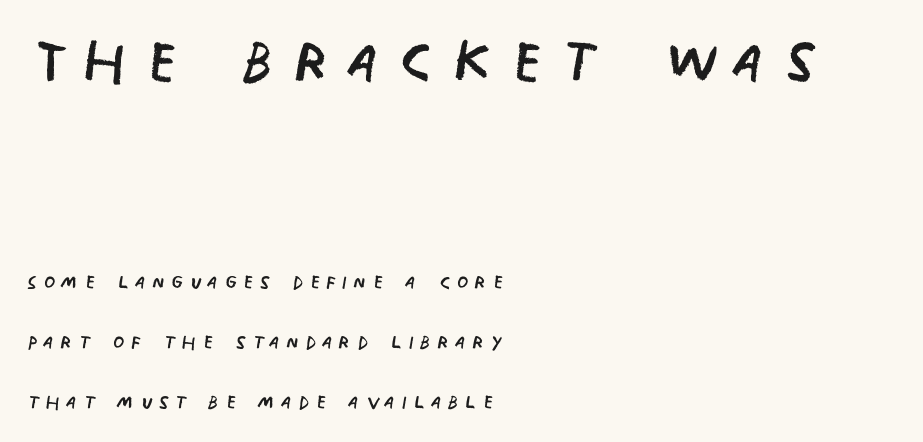
Serifs: no, the terminals of the letterforms are clean. A typesetter would call this heavily tracked-out type. Stroke mass is kept to a normal reading level or below.
